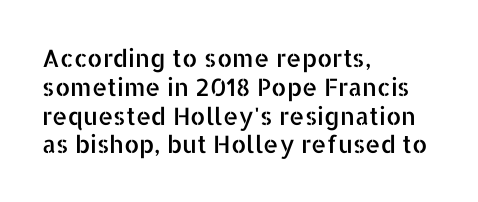
The image shows 24 px text type, upright; set left-aligned, line spacing 1.2x, normal letter spacing, not underlined.
